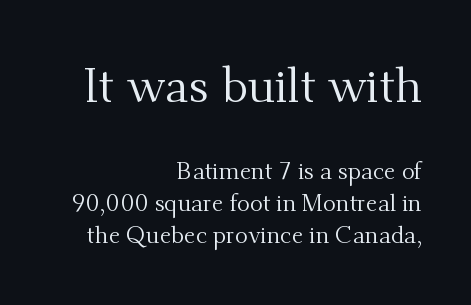
The image shows 48 px regular-weight serif type, upright; set right-aligned, normal line spacing (1.34x), normal letter spacing, not underlined; the first (top) block is 2.0x larger; medium stroke contrast and a small x-height.
